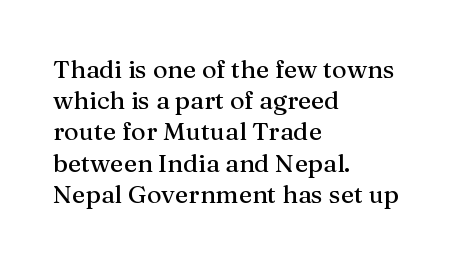
Q: Is the text italic (slanted)? A: No, it is upright.
Q: Is the text underlined? A: No.
Q: How is the paragraph aligned? A: Left-aligned.
Q: Is the spacing between letters normal or unusually wide? A: Normal.
Q: Is the spacing between lines tight, normal or loose? A: Normal.
